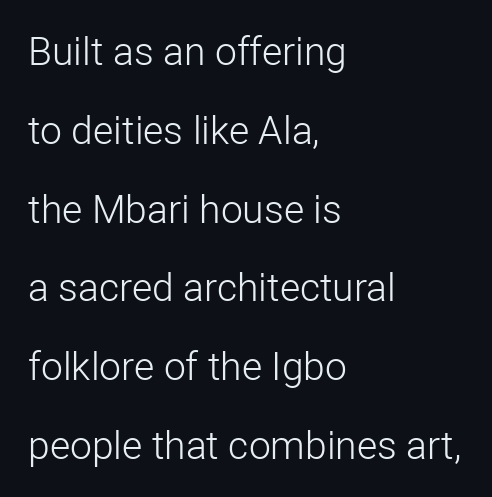
{"serif": "no", "italic": "no", "bold": "no", "weight": "light", "width": "normal", "stroke_contrast": "low", "x_height": "medium", "monospaced": "no", "underline": "no", "align": "left", "line_spacing": "loose", "line_spacing_ratio": 2.02, "letter_spacing": "normal", "letter_spacing_em": 0.0, "glyph_px": 39}
